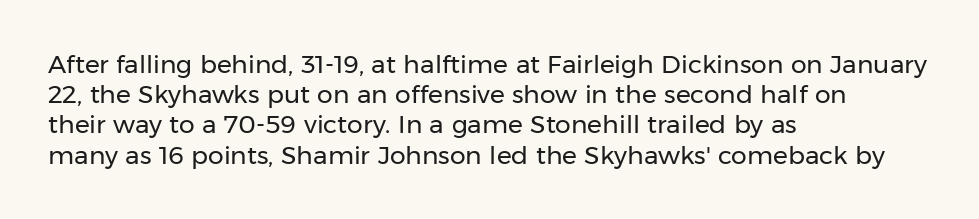
{"italic": "no", "bold": "no", "underline": "no", "align": "left", "line_spacing_ratio": 1.21, "letter_spacing": "normal", "letter_spacing_em": 0.0, "glyph_px": 25}
